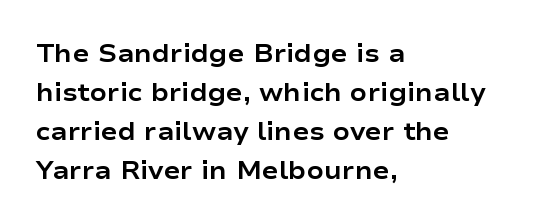
The image shows 25 px bold type, upright; set left-aligned, normal line spacing (1.56x), normal letter spacing, not underlined.
